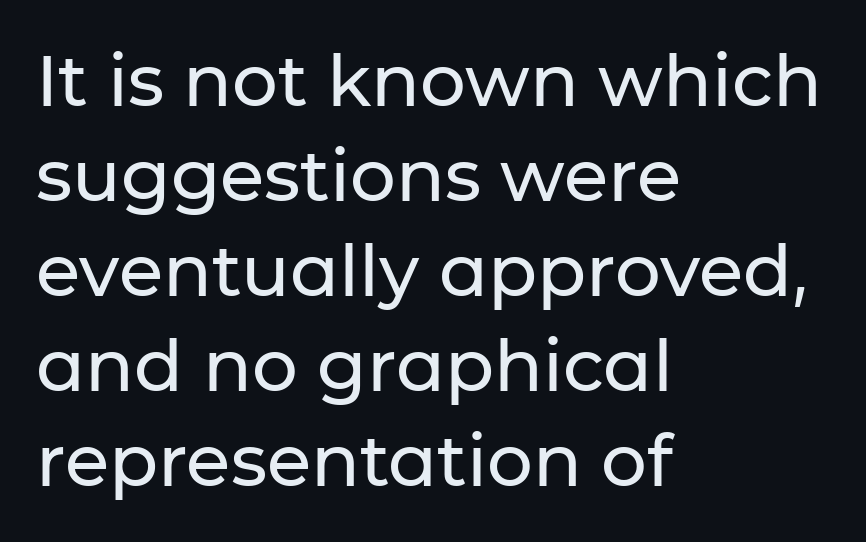
{"serif": "no", "italic": "no", "width": "normal", "stroke_contrast": "low", "x_height": "medium", "monospaced": "no", "underline": "no", "align": "left", "line_spacing": "normal", "line_spacing_ratio": 1.32, "letter_spacing": "normal", "letter_spacing_em": 0.0, "glyph_px": 72}
